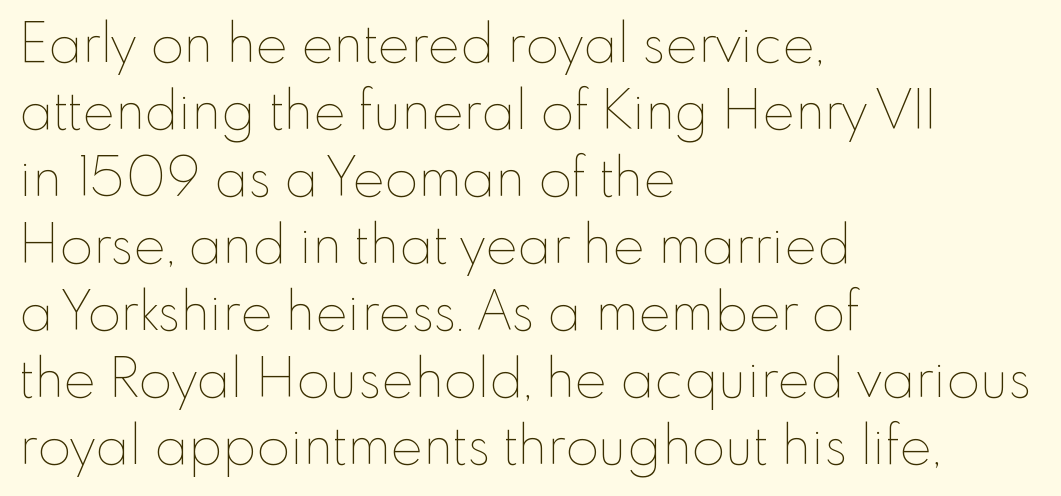
The image shows 54 px thin type, upright; set left-aligned, line spacing 1.24x, normal letter spacing, not underlined; low stroke contrast and a small x-height.
